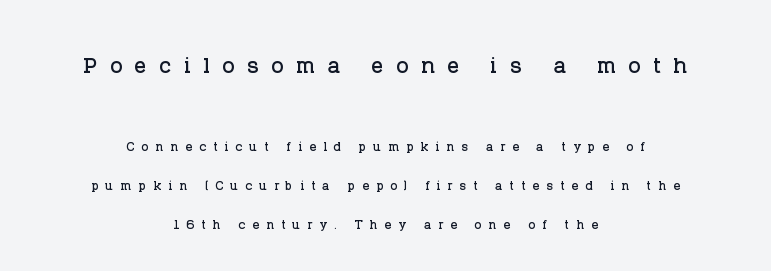
Q: Is the text italic (slanted)? A: No, it is upright.
Q: Is the typeface a serif or a sans-serif typeface? A: Serif.
Q: Is the text underlined? A: No.
Q: How is the paragraph aligned? A: Centered.
Q: Is the spacing between letters normal or unusually wide? A: Unusually wide.
Q: Is the spacing between lines tight, normal or loose? A: Loose.
Q: Which block of text is set in a larger size, the first (top) or the second (bottom)? A: The first (top) one.
Q: Width (condensed, normal, or wide)? A: Normal.
Q: Stroke contrast? A: Low.
Q: x-height? A: Large.
Q: Monospaced? A: No.
